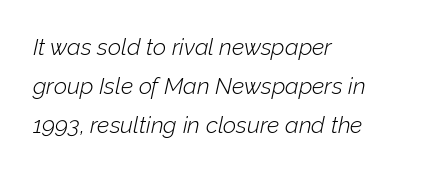
Left-aligned paragraph, ragged on the right. An italicized treatment has been applied to the whole sample. Summary of vertical rhythm: regular, with standard interline spacing. The letters sit at their default tracking, neither squeezed nor spread. Think standard paragraph weight, or any step lighter than that. Each row of text sits above clean, open space.
